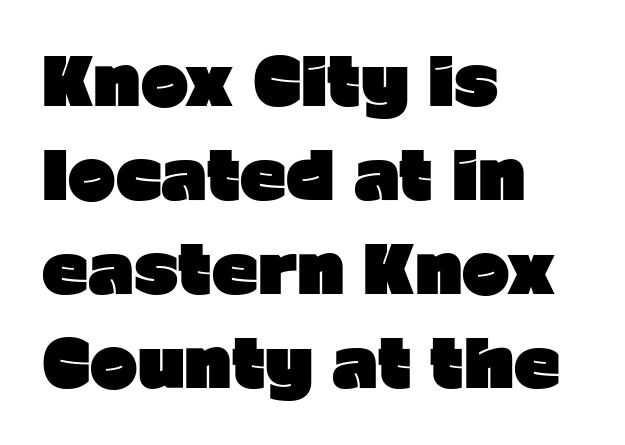
Q: Is the text bold? A: Yes.
Q: Is the text italic (slanted)? A: No, it is upright.
Q: Is the typeface a serif or a sans-serif typeface? A: Sans-serif.
Q: Is the text underlined? A: No.
Q: How is the paragraph aligned? A: Left-aligned.
Q: Is the spacing between letters normal or unusually wide? A: Normal.
Q: Is the spacing between lines tight, normal or loose? A: Normal.
Q: Width (condensed, normal, or wide)? A: Normal.
Q: Stroke contrast? A: Low.
Q: x-height? A: Medium.
Q: Monospaced? A: No.
